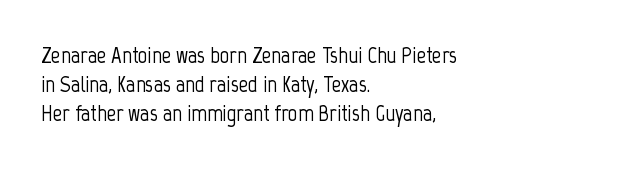
Q: Is the text italic (slanted)? A: No, it is upright.
Q: Is the text underlined? A: No.
Q: How is the paragraph aligned? A: Left-aligned.
Q: Is the spacing between letters normal or unusually wide? A: Normal.
Q: Is the spacing between lines tight, normal or loose? A: Normal.
